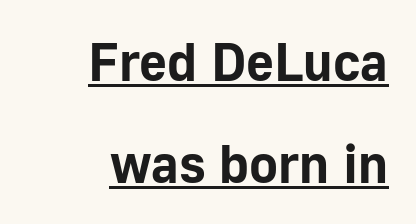
The image shows 54 px bold sans-serif type, upright; set right-aligned, line spacing 1.89x, normal letter spacing, underlined; low stroke contrast and a medium x-height.
